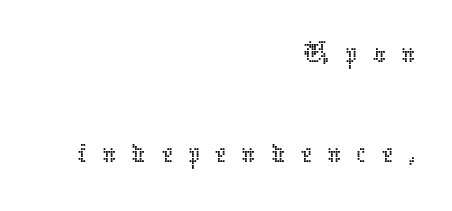
{"italic": "no", "bold": "no", "weight": "thin", "width": "normal", "stroke_contrast": "low", "x_height": "medium", "monospaced": "no", "underline": "no", "align": "right", "line_spacing": "normal", "line_spacing_ratio": 1.52, "letter_spacing": "wide", "letter_spacing_em": 0.23, "glyph_px": 66}
